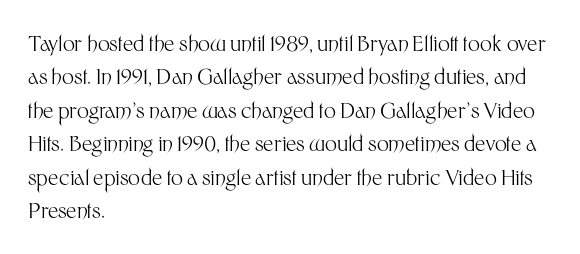
{"italic": "no", "bold": "no", "underline": "no", "align": "left", "line_spacing": "normal", "line_spacing_ratio": 1.59, "letter_spacing": "normal", "letter_spacing_em": 0.0, "glyph_px": 21}
